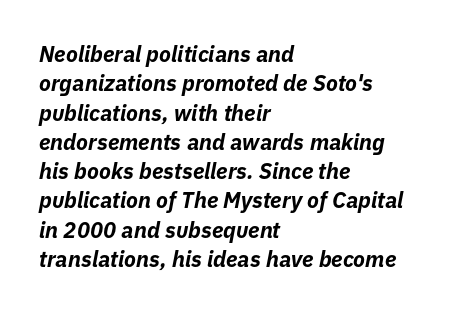
The image shows 22 px bold type, italic (leaning right); set left-aligned, normal line spacing (1.33x), normal letter spacing, not underlined.
